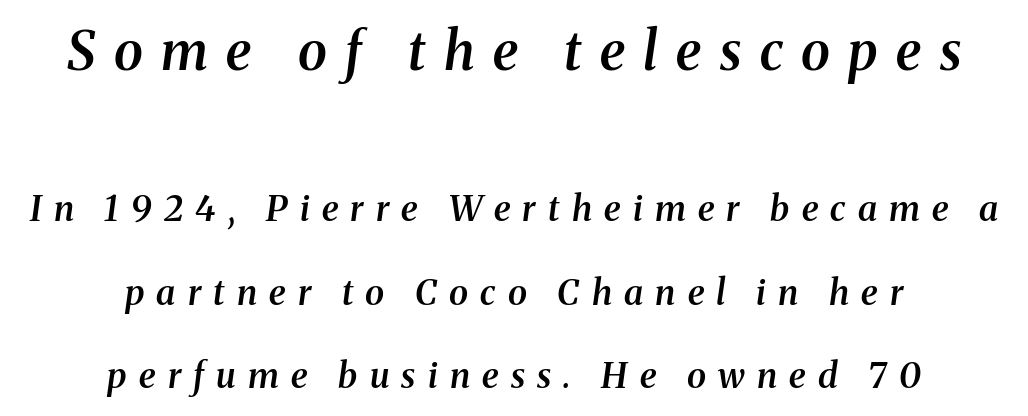
{"serif": "yes", "italic": "yes", "lean": "right", "slant_degrees": 8, "bold": "semi", "weight": "semibold", "width": "normal", "stroke_contrast": "medium", "x_height": "medium", "monospaced": "no", "underline": "no", "align": "center", "line_spacing": "loose", "line_spacing_ratio": 2.39, "letter_spacing": "wide", "letter_spacing_em": 0.35, "larger_block": "first", "size_ratio": 1.51, "glyph_px": 53}
